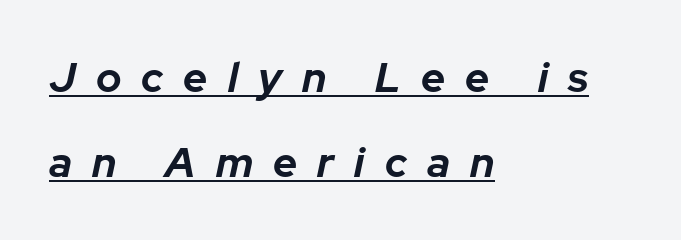
{"italic": "yes", "lean": "right", "slant_degrees": 12, "bold": "yes", "weight": "bold", "width": "normal", "stroke_contrast": "low", "x_height": "medium", "monospaced": "no", "underline": "yes", "align": "left", "line_spacing": "loose", "line_spacing_ratio": 2.03, "letter_spacing": "wide", "letter_spacing_em": 0.48, "glyph_px": 42}
